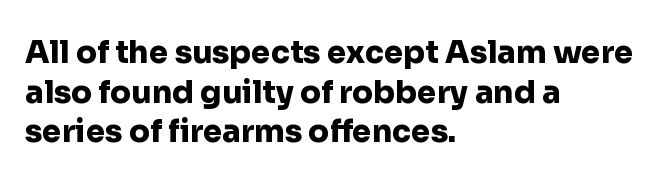
Notice how the passage keeps a crisp vertical edge on the left only. The passage shown has conventional tracking throughout. Summary of weight: heavy, a full bold. Every character sits straight up, as roman type does. Does the type have serifs? No, each stem ends abruptly. Evenly set lines give the paragraph a standard silhouette.
